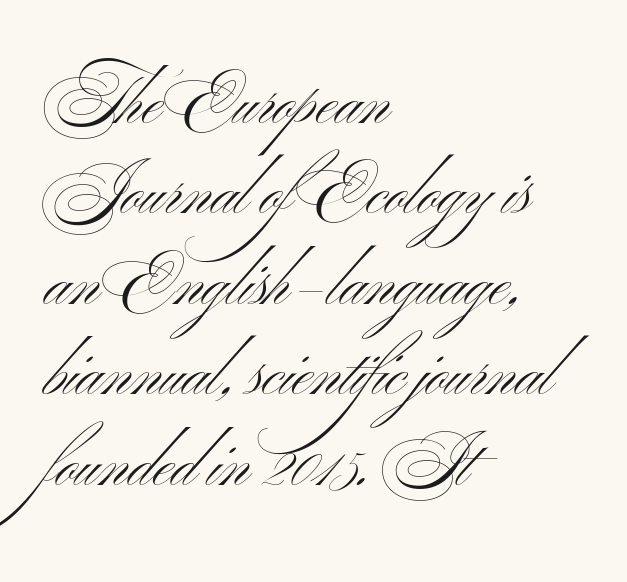
Q: Is the text bold? A: No.
Q: Is the text italic (slanted)? A: Yes.
Q: Is the typeface a serif or a sans-serif typeface? A: Sans-serif.
Q: Is the text underlined? A: No.
Q: How is the paragraph aligned? A: Left-aligned.
Q: Is the spacing between letters normal or unusually wide? A: Normal.
Q: Is the spacing between lines tight, normal or loose? A: Normal.
Q: Width (condensed, normal, or wide)? A: Wide.
Q: Stroke contrast? A: Medium.
Q: x-height? A: Small.
Q: Monospaced? A: No.
